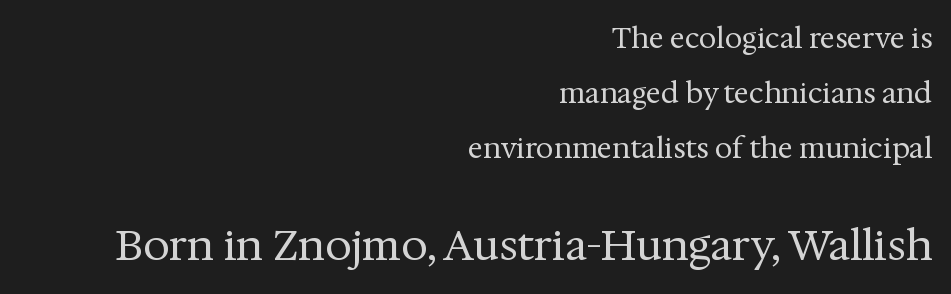
Q: Is the text bold? A: No.
Q: Is the text italic (slanted)? A: No, it is upright.
Q: Is the typeface a serif or a sans-serif typeface? A: Serif.
Q: Is the text underlined? A: No.
Q: How is the paragraph aligned? A: Right-aligned.
Q: Is the spacing between letters normal or unusually wide? A: Normal.
Q: Is the spacing between lines tight, normal or loose? A: Loose.
Q: Which block of text is set in a larger size, the first (top) or the second (bottom)? A: The second (bottom) one.
Q: Width (condensed, normal, or wide)? A: Normal.
Q: Stroke contrast? A: Medium.
Q: x-height? A: Medium.
Q: Monospaced? A: No.
